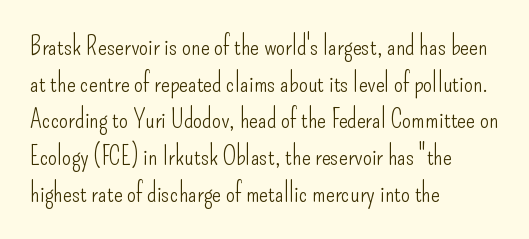
Q: Is the text bold? A: No.
Q: Is the text italic (slanted)? A: No, it is upright.
Q: Is the text underlined? A: No.
Q: How is the paragraph aligned? A: Left-aligned.
Q: Is the spacing between letters normal or unusually wide? A: Normal.
Q: Is the spacing between lines tight, normal or loose? A: Normal.
